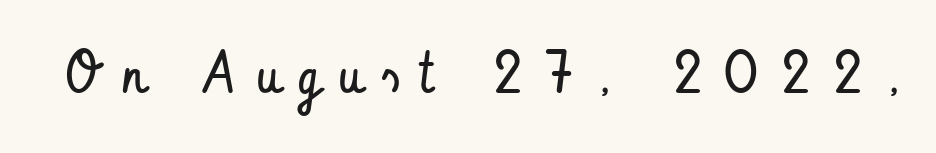
Q: Is the text bold? A: No.
Q: Is the text italic (slanted)? A: No, it is upright.
Q: Is the typeface a serif or a sans-serif typeface? A: Sans-serif.
Q: Is the text underlined? A: No.
Q: Is the spacing between letters normal or unusually wide? A: Unusually wide.
Q: Width (condensed, normal, or wide)? A: Condensed.
Q: Stroke contrast? A: Low.
Q: x-height? A: Small.
Q: Monospaced? A: No.
